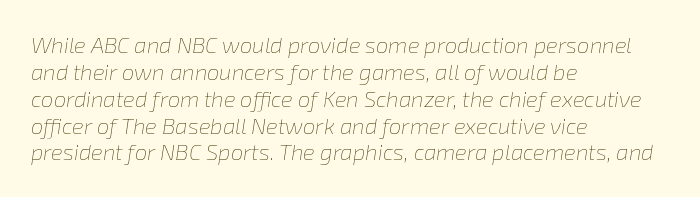
Stroke thickness stays within the range of a standard reading face or lighter. Is the block centered? No — it sits flush against the left margin. Descenders are the only things crossing below the line. Between one letter and the next there's only the usual sliver of space.
